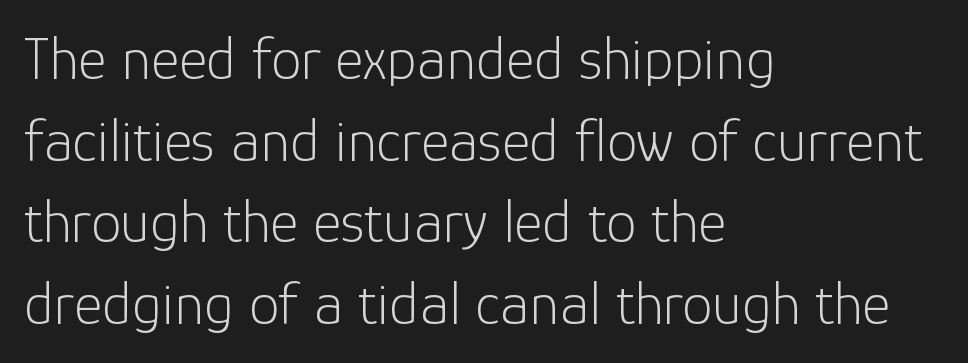
These lines sit exactly where default settings would place them. Italic: no, the glyphs are upright roman. The face used here is a sans, in the tradition of grotesques and geometrics. Nobody touched the tracking dial on this one. All the whitespace from short lines collects on the right. Summary of weight: not heavy and not bold.
